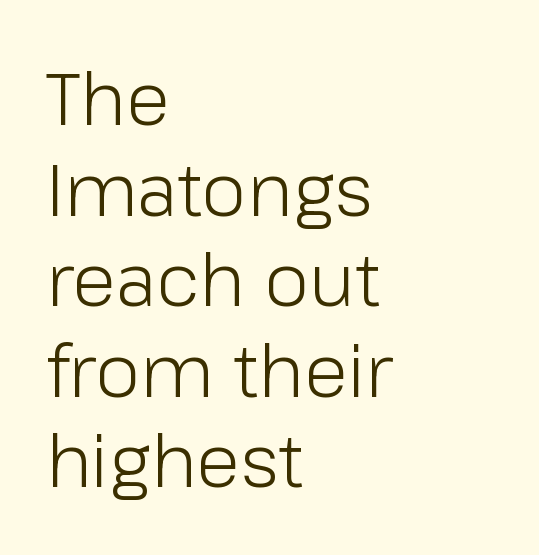
The letters stand upright; this is a roman face. Grotesque or geometric, the face here clearly has no serifs. The letterforms sit at book weight or below. If you drew a ruler down the left edge, every line would touch it.
